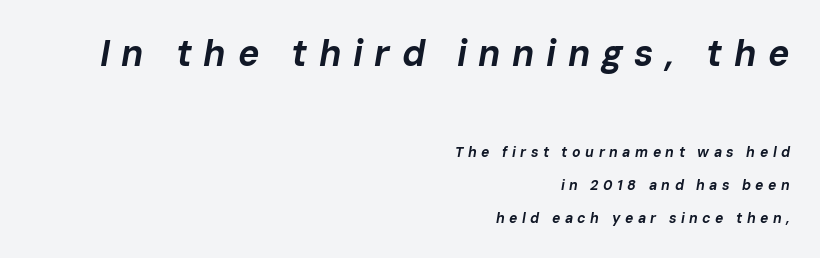
Horizontally, the lines are justified to the trailing edge only. The specimen reads as italic at a glance. The designer gave the opening block more size than the closing block. This sample trades compactness for vertical openness between lines. Each word looks stretched out because of the extra space between its letters.
